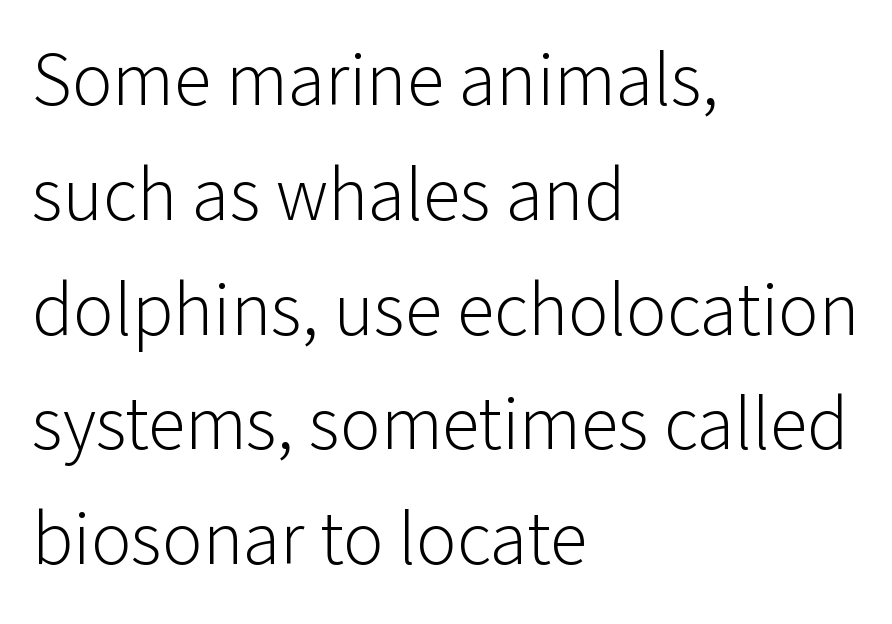
Students, observe: this is what conventionally led text looks like. Inter-character spacing is left at the font's built-in metrics. A sans-serif font was chosen for this passage. Posture: upright roman. Spacing verdict: proportional, widths tailored to each character.
